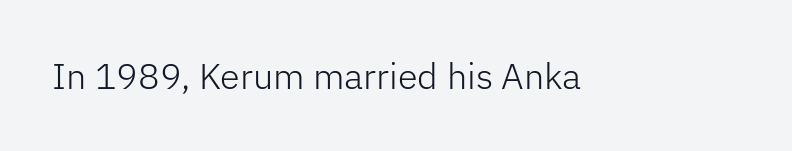
{"serif": "no", "italic": "no", "bold": "no", "weight": "light", "width": "normal", "stroke_contrast": "low", "x_height": "medium", "monospaced": "no", "underline": "no", "letter_spacing": "normal", "letter_spacing_em": 0.0, "glyph_px": 36}
